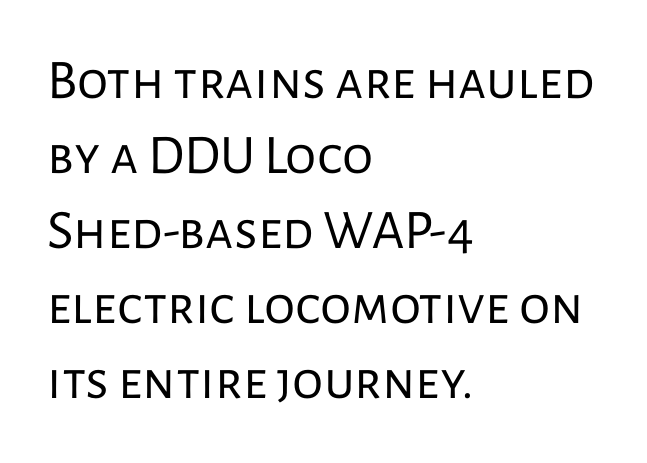
The image shows 56 px regular-weight sans-serif type, upright; set left-aligned, normal line spacing (1.34x), normal letter spacing, not underlined; low stroke contrast and a medium x-height.
